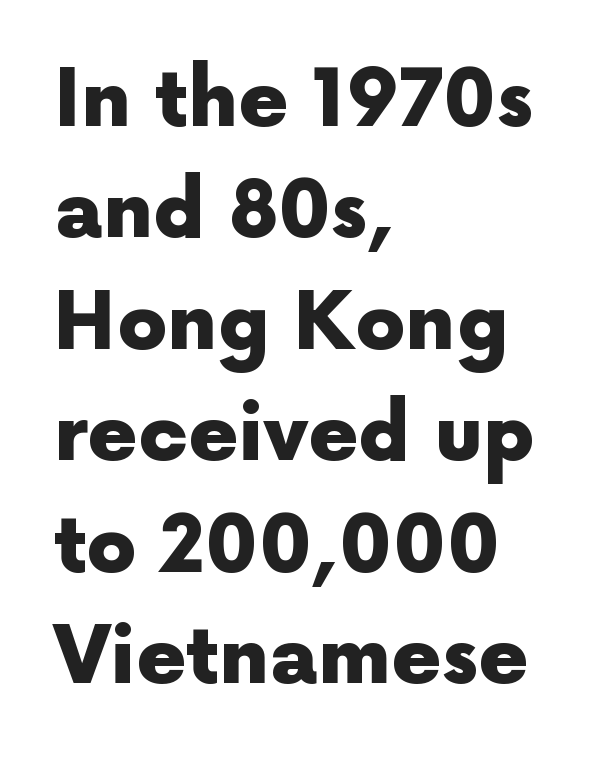
Vertical spacing — default. The characters look thick and weighty, a clear bold. The paragraph has a hard left edge and a soft right edge. Ordinary non-slanted type is in use. Varying glyph widths throughout — classic text-font behaviour.
